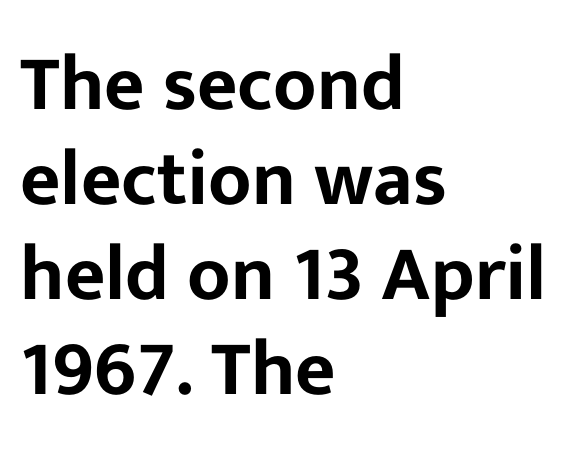
Q: Is the text italic (slanted)? A: No, it is upright.
Q: Is the typeface a serif or a sans-serif typeface? A: Sans-serif.
Q: Is the text underlined? A: No.
Q: How is the paragraph aligned? A: Left-aligned.
Q: Is the spacing between letters normal or unusually wide? A: Normal.
Q: Width (condensed, normal, or wide)? A: Normal.
Q: Stroke contrast? A: Low.
Q: x-height? A: Medium.
Q: Monospaced? A: No.
